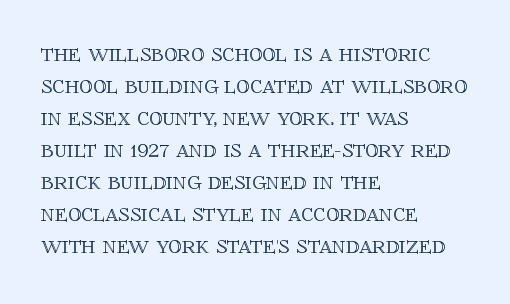
Standard letterfit; no display-style spreading of the glyphs. The string is rendered with underlining switched off. Compared with a centered layout, this one pins lines to the left instead. Vertical strokes here are truly vertical.
